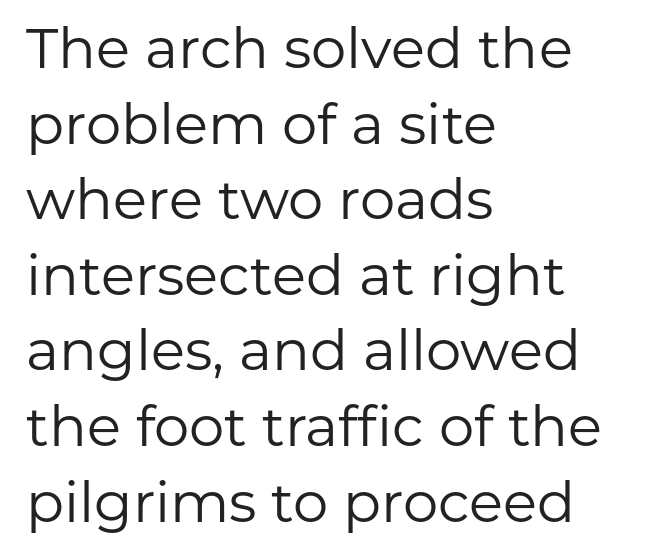
Q: Is the text bold? A: No.
Q: Is the text italic (slanted)? A: No, it is upright.
Q: Is the typeface a serif or a sans-serif typeface? A: Sans-serif.
Q: Is the text underlined? A: No.
Q: How is the paragraph aligned? A: Left-aligned.
Q: Is the spacing between letters normal or unusually wide? A: Normal.
Q: Is the spacing between lines tight, normal or loose? A: Normal.
Q: Width (condensed, normal, or wide)? A: Normal.
Q: Stroke contrast? A: Low.
Q: x-height? A: Medium.
Q: Monospaced? A: No.
